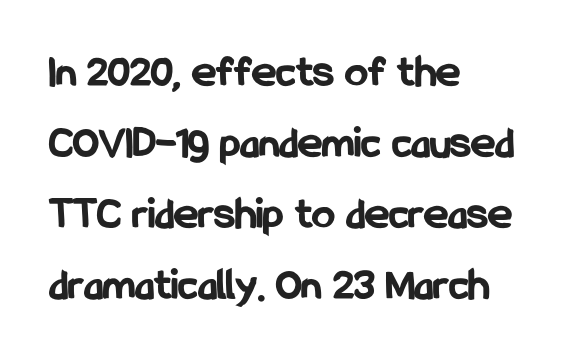
Its strokes are broad and dark, the hallmark of bold type. Quick note: not italic, upright. In terms of leading, this rendering sits right in the middle. A classic flush-left, rag-right setting is used for this passage. Observe the ordinary spacing: letters are neighbours, not strangers. The passage shown is typed in a proportional face where columns would drift.
